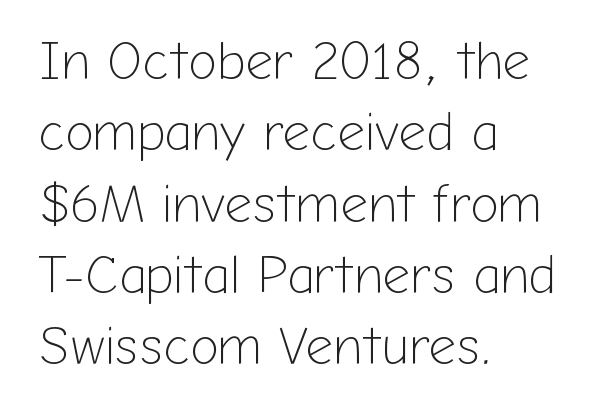
{"serif": "no", "italic": "no", "bold": "no", "weight": "light", "width": "normal", "stroke_contrast": "low", "x_height": "medium", "monospaced": "no", "underline": "no", "align": "left", "line_spacing": "normal", "line_spacing_ratio": 1.32, "letter_spacing": "normal", "letter_spacing_em": 0.0, "glyph_px": 54}
